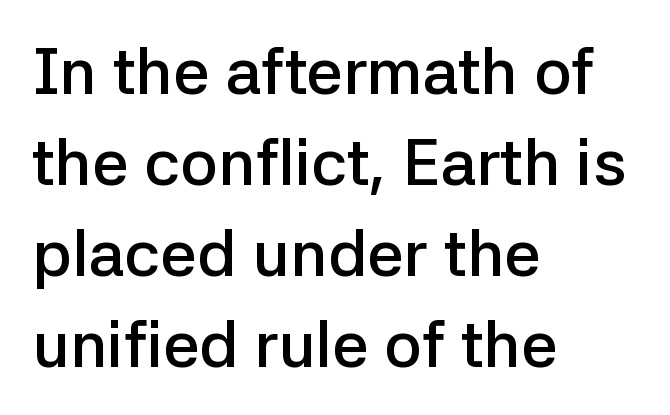
The image shows 65 px semibold sans-serif type, upright; set left-aligned, normal line spacing (1.4x), normal letter spacing, not underlined; low stroke contrast and a medium x-height.
